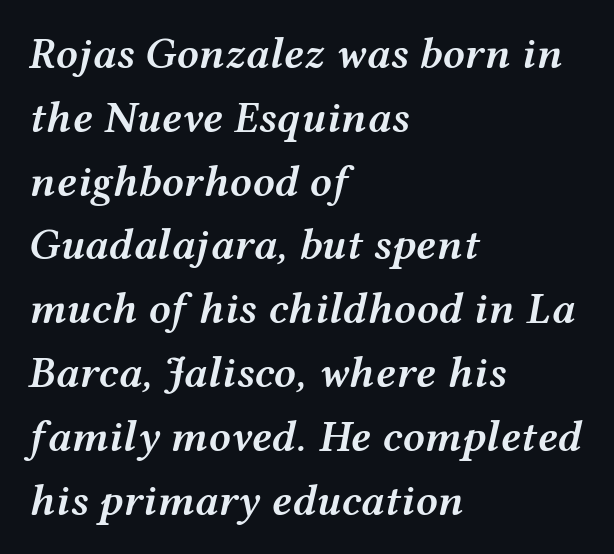
Horizontal bands of white between lines are of average thickness. The glyphs are unaccompanied by any horizontal stroke below them. What weight is shown? A semibold, between regular and bold. Note the varied advance widths — an 'i' is clearly narrower than an 'm'. These lines were composed using italics. Between one letter and the next there's only the usual sliver of space.
